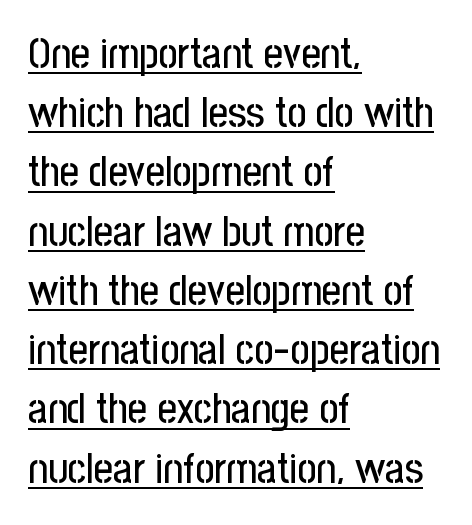
The typesetter has applied underlining to the passage shown. This sample is left-justified, so line endings fall wherever the words run out. You can tell from the bare stems that sans-serif type was used. Here the designer chose a conventional face with non-uniform glyph widths.
